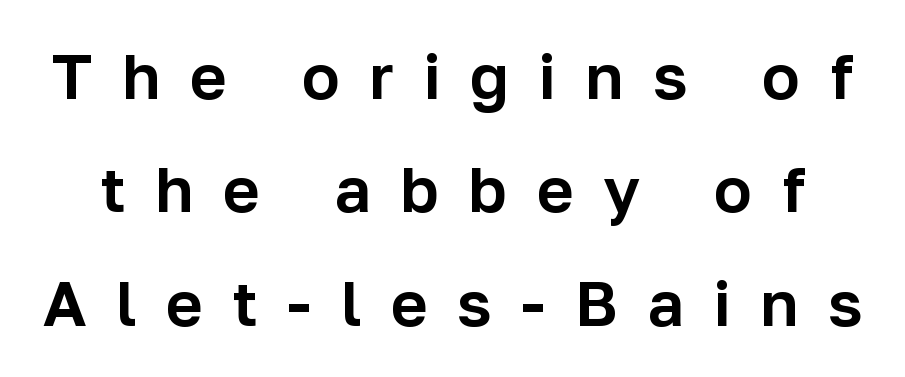
The image shows 63 px sans-serif type, upright; set line spacing 1.8x, unusually wide letter spacing (+0.47 em), not underlined; low stroke contrast and a medium x-height.
